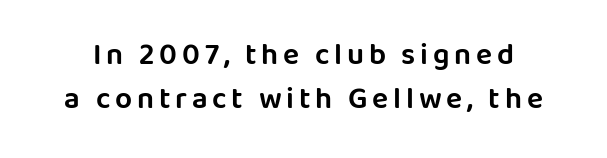
Q: Is the text italic (slanted)? A: No, it is upright.
Q: Is the typeface a serif or a sans-serif typeface? A: Sans-serif.
Q: Is the text underlined? A: No.
Q: Is the spacing between lines tight, normal or loose? A: Normal.
Q: Width (condensed, normal, or wide)? A: Normal.
Q: Stroke contrast? A: Low.
Q: x-height? A: Large.
Q: Monospaced? A: No.
